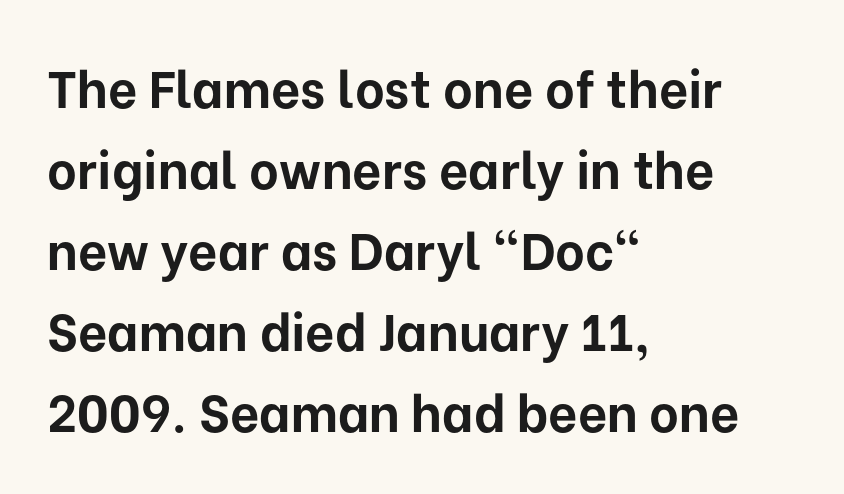
These lines keep a tight, regular rhythm from letter to letter. The space between consecutive lines is moderate. Ascenders rise straight up at ninety degrees. The area under the type is left untouched. This is heavy type, rendered in bold.
